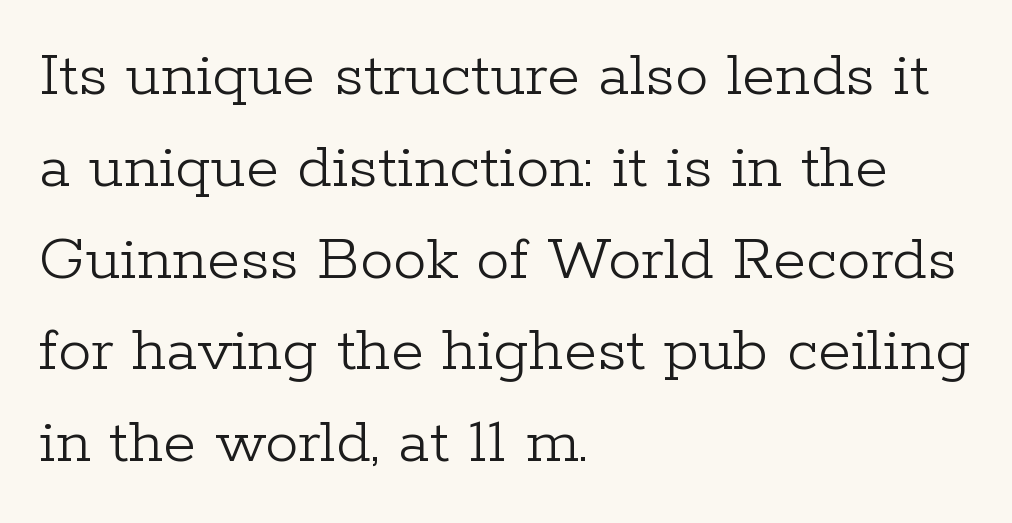
Regarding serifs, this sample has them. Rows of type keep a routine distance in the vertical direction. Nobody touched the tracking dial on this one. Heft: none added — not bold. Every character sits straight up, as roman type does.
